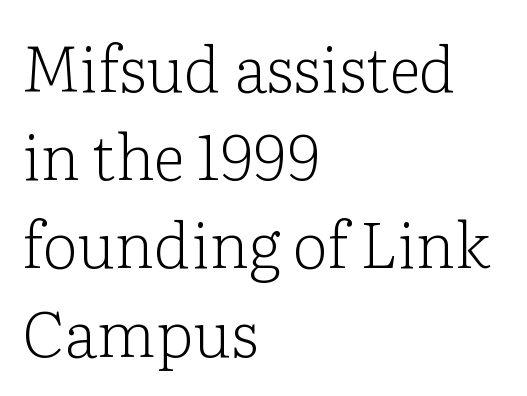
The image shows 63 px light serif type, upright; set left-aligned, normal line spacing (1.4x), normal letter spacing, not underlined; low stroke contrast and a medium x-height.
